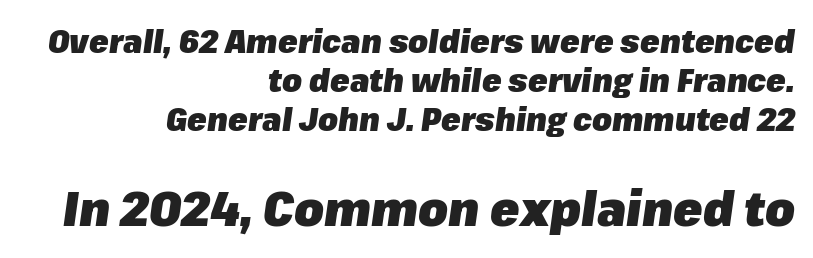
The image shows 48 px heavy type, italic (leaning right); set right-aligned, line spacing 1.22x, normal letter spacing, not underlined; the second (bottom) block is 1.5x larger; low stroke contrast and a medium x-height.
